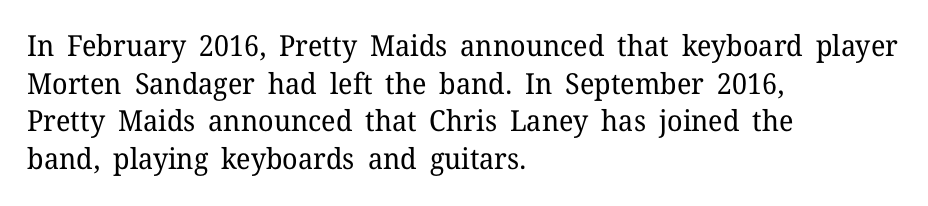
Q: Is the text bold? A: No.
Q: Is the text italic (slanted)? A: No, it is upright.
Q: Is the typeface a serif or a sans-serif typeface? A: Serif.
Q: Is the text underlined? A: No.
Q: How is the paragraph aligned? A: Left-aligned.
Q: Is the spacing between letters normal or unusually wide? A: Normal.
Q: Is the spacing between lines tight, normal or loose? A: Normal.
Q: Width (condensed, normal, or wide)? A: Normal.
Q: Stroke contrast? A: Low.
Q: x-height? A: Medium.
Q: Monospaced? A: No.
